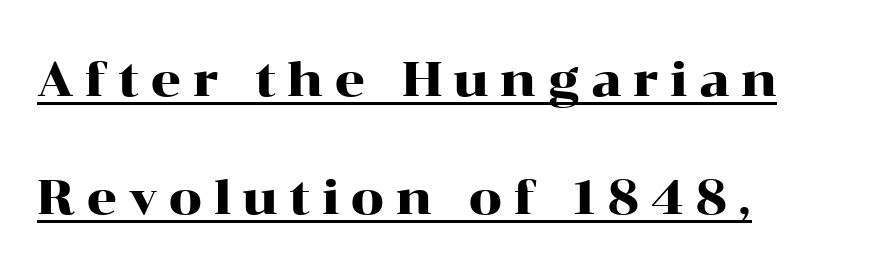
The paragraph has a hard left edge and a soft right edge. Observe the wide spacing: letters keep a clear distance from each other. Are there feet on the stems? There are — it's a serif. A typesetter would call this leading open, well beyond the default.
